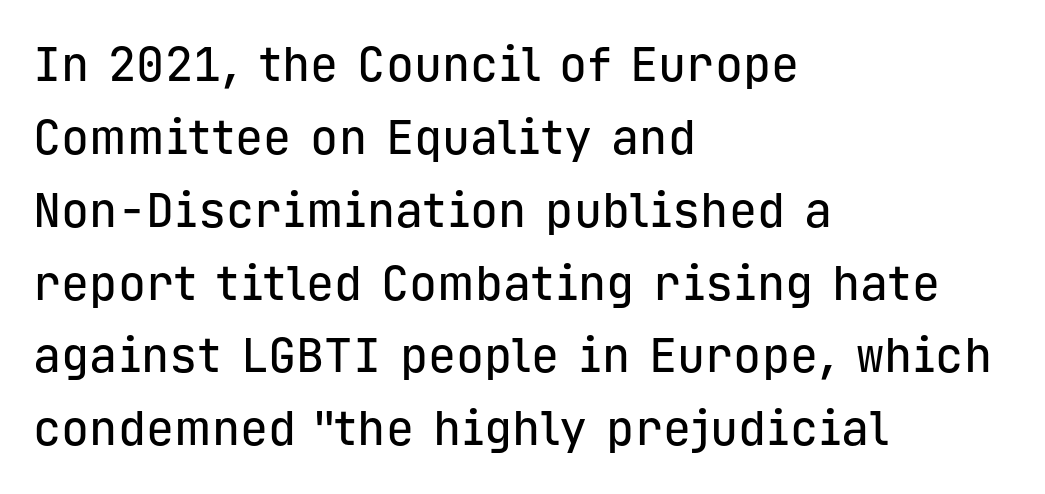
Q: Is the text italic (slanted)? A: No, it is upright.
Q: Is the typeface a serif or a sans-serif typeface? A: Sans-serif.
Q: Is the text underlined? A: No.
Q: How is the paragraph aligned? A: Left-aligned.
Q: Is the spacing between letters normal or unusually wide? A: Normal.
Q: Is the spacing between lines tight, normal or loose? A: Normal.
Q: Width (condensed, normal, or wide)? A: Normal.
Q: Stroke contrast? A: Low.
Q: x-height? A: Medium.
Q: Monospaced? A: Yes.
